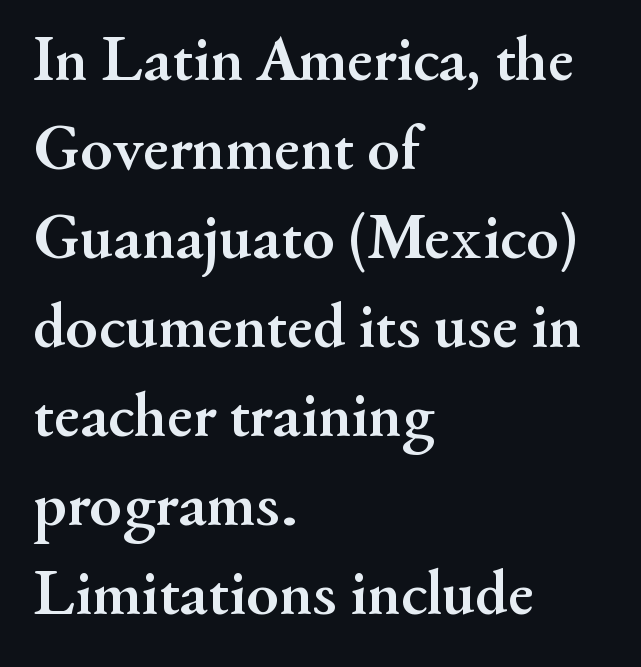
The image shows 65 px semibold serif type, upright; set left-aligned, normal line spacing (1.37x), normal letter spacing, not underlined; medium stroke contrast and a small x-height.
